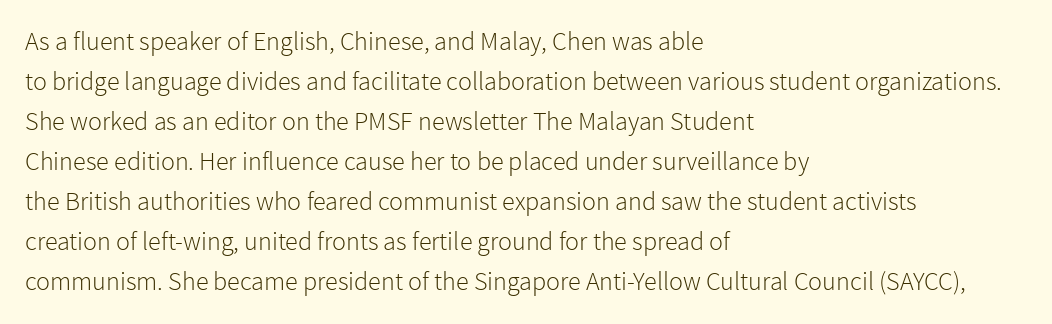
The image shows 26 px text type, upright; set left-aligned, normal line spacing (1.54x), normal letter spacing, not underlined.
